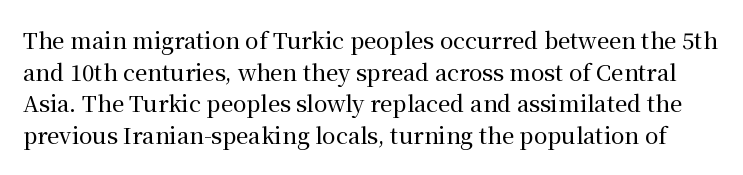
The image shows 22 px text type, upright; set normal line spacing (1.44x), normal letter spacing, not underlined.
